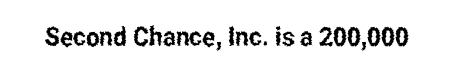
The image shows 26 px text type, upright; set normal letter spacing, not underlined.
